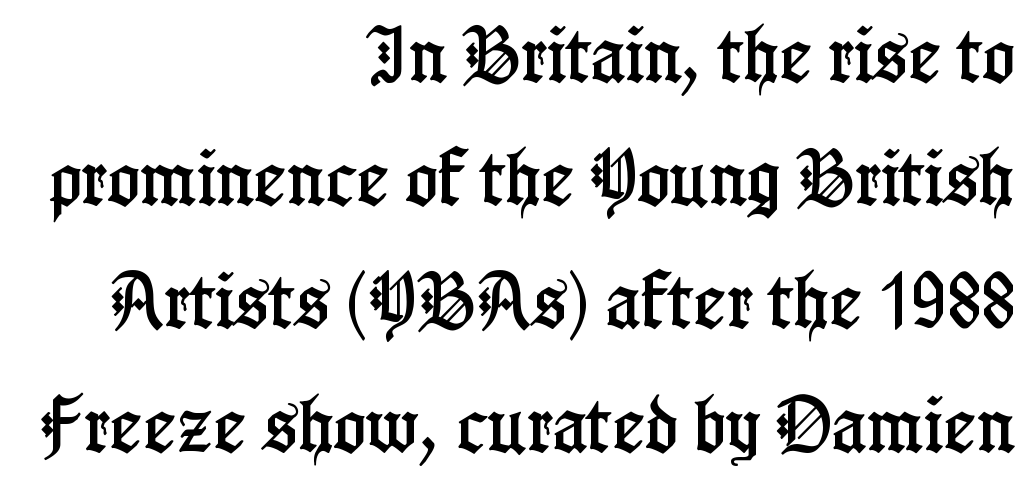
The image shows 61 px condensed serif type, upright; set right-aligned, loose line spacing (2.02x), normal letter spacing, not underlined; low stroke contrast and a medium x-height.
